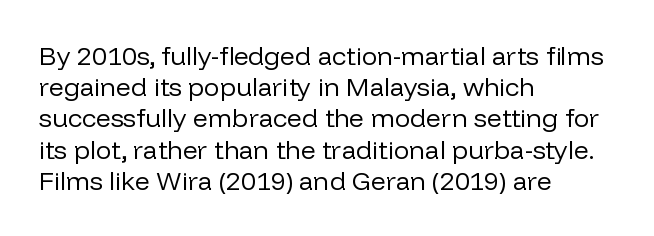
Q: Is the text bold? A: No.
Q: Is the text italic (slanted)? A: No, it is upright.
Q: Is the text underlined? A: No.
Q: How is the paragraph aligned? A: Left-aligned.
Q: Is the spacing between letters normal or unusually wide? A: Normal.
